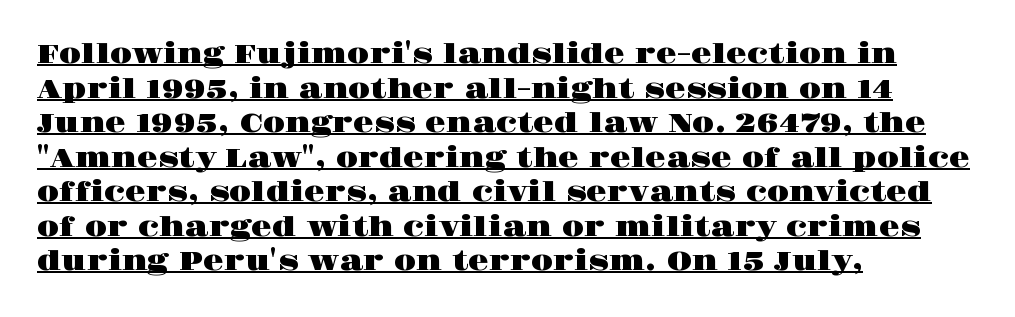
{"italic": "no", "underline": "yes", "align": "left", "line_spacing": "normal", "line_spacing_ratio": 1.28, "letter_spacing": "normal", "letter_spacing_em": 0.0, "glyph_px": 27}
